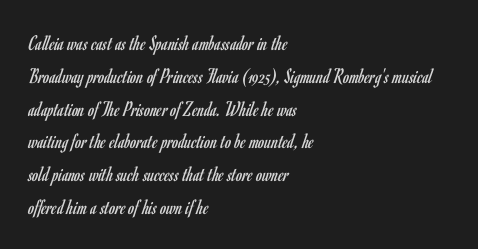
Q: Is the text bold? A: No.
Q: Is the text italic (slanted)? A: Yes.
Q: Is the text underlined? A: No.
Q: How is the paragraph aligned? A: Left-aligned.
Q: Is the spacing between letters normal or unusually wide? A: Normal.
Q: Is the spacing between lines tight, normal or loose? A: Normal.
